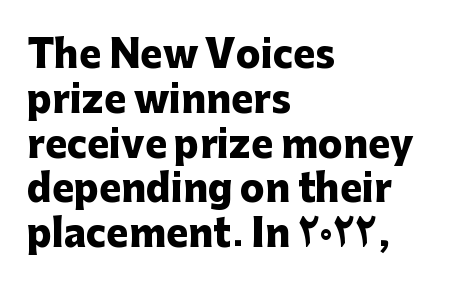
The image shows 37 px heavy sans-serif type, upright; set left-aligned, line spacing 1.21x, normal letter spacing, not underlined; low stroke contrast and a medium x-height.
